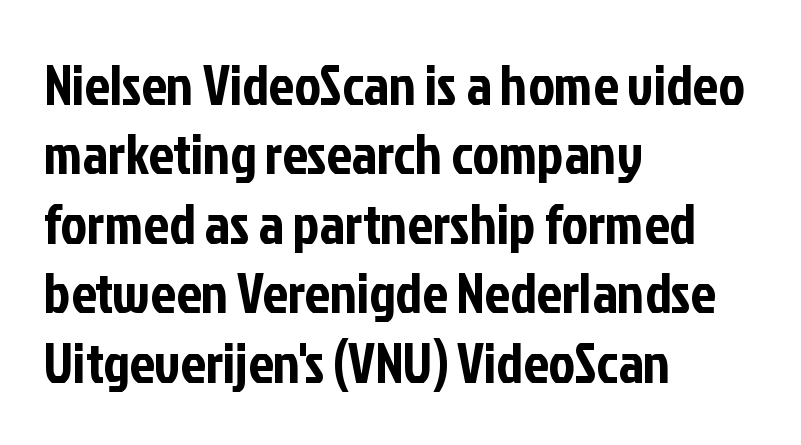
Q: Is the text italic (slanted)? A: No, it is upright.
Q: Is the typeface a serif or a sans-serif typeface? A: Sans-serif.
Q: Is the text underlined? A: No.
Q: How is the paragraph aligned? A: Left-aligned.
Q: Is the spacing between letters normal or unusually wide? A: Normal.
Q: Width (condensed, normal, or wide)? A: Condensed.
Q: Stroke contrast? A: Low.
Q: x-height? A: Medium.
Q: Monospaced? A: No.
